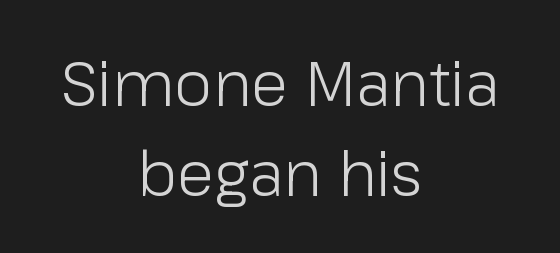
This rendering leaves character spacing at its baseline value. Decoration check: the copy has no underline. Is this a sans? Yes — the strokes have no serifs. Is this a fixed-width face? No — the glyphs have proportional, varying widths.
